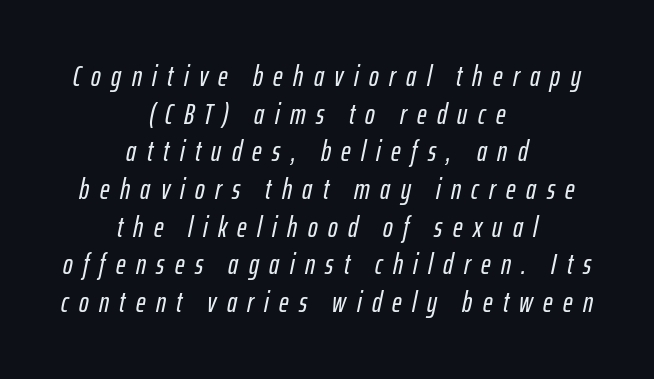
The face used here is proportionally spaced, like ordinary book or web type. Tall strokes in this sample are angled rather than plumb. The text block is weighted toward neither margin, spreading evenly from the middle. Someone cranked the tracking dial way up on this one. Horizontal bands of white between lines are of average thickness. The gap between lines stays unmarked.
